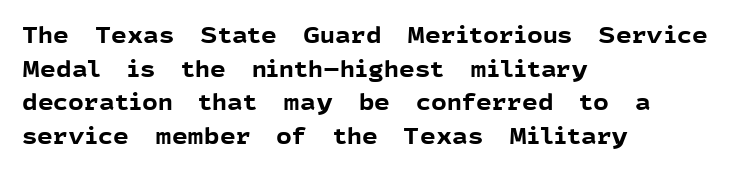
This sample is left-justified, so line endings fall wherever the words run out. Ascenders rise straight up at ninety degrees. Notice how descenders clear the ascenders below comfortably — that's standard leading. Is the type bold? Yes — the strokes are clearly thick and heavy.
